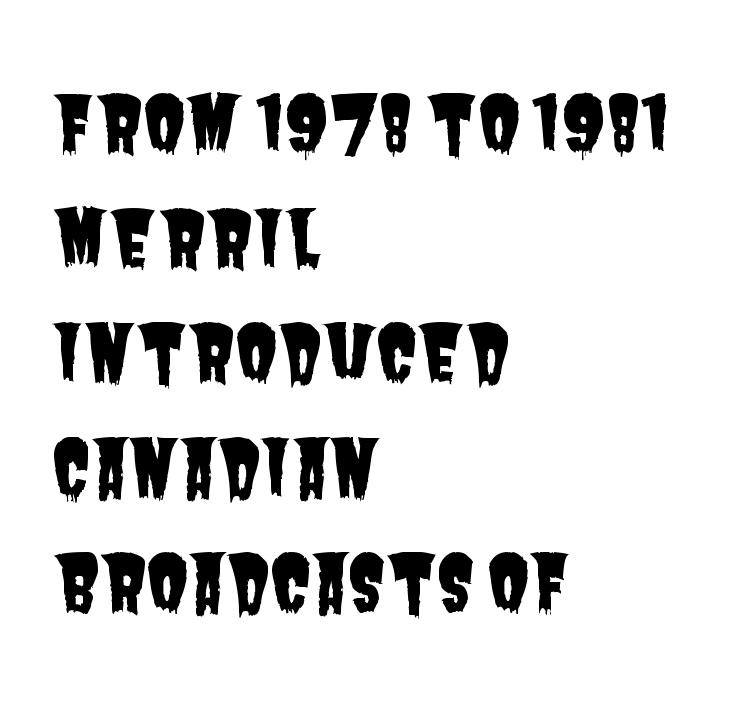
The image shows 77 px condensed sans-serif type; set left-aligned, normal line spacing (1.49x), normal letter spacing, not underlined; low stroke contrast and a large x-height.
